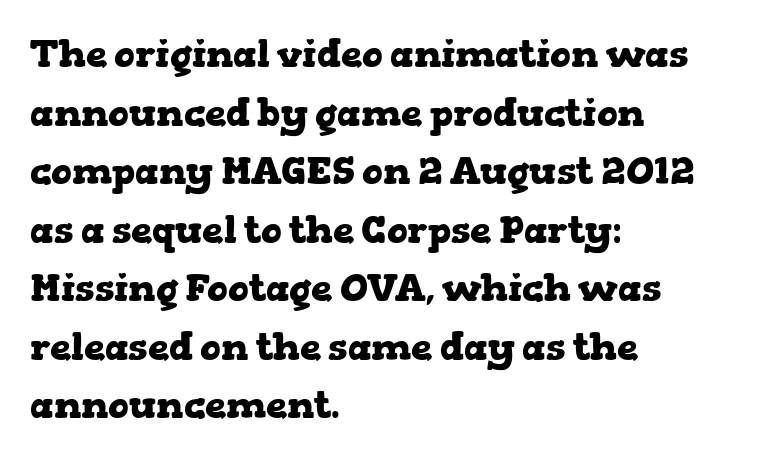
Q: Is the text bold? A: Yes.
Q: Is the text italic (slanted)? A: No, it is upright.
Q: Is the typeface a serif or a sans-serif typeface? A: Serif.
Q: Is the text underlined? A: No.
Q: How is the paragraph aligned? A: Left-aligned.
Q: Is the spacing between letters normal or unusually wide? A: Normal.
Q: Is the spacing between lines tight, normal or loose? A: Normal.
Q: Width (condensed, normal, or wide)? A: Wide.
Q: Stroke contrast? A: Low.
Q: x-height? A: Medium.
Q: Monospaced? A: No.
